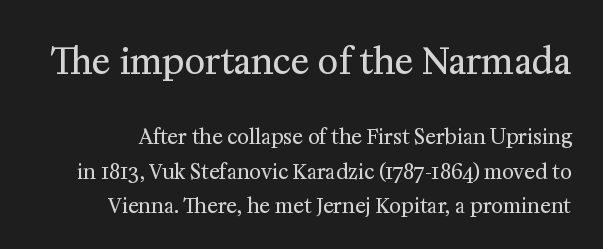
Q: Is the text bold? A: No.
Q: Is the text italic (slanted)? A: No, it is upright.
Q: Is the typeface a serif or a sans-serif typeface? A: Serif.
Q: Is the text underlined? A: No.
Q: Is the spacing between letters normal or unusually wide? A: Normal.
Q: Which block of text is set in a larger size, the first (top) or the second (bottom)? A: The first (top) one.
Q: Width (condensed, normal, or wide)? A: Normal.
Q: Stroke contrast? A: Medium.
Q: x-height? A: Medium.
Q: Monospaced? A: No.
